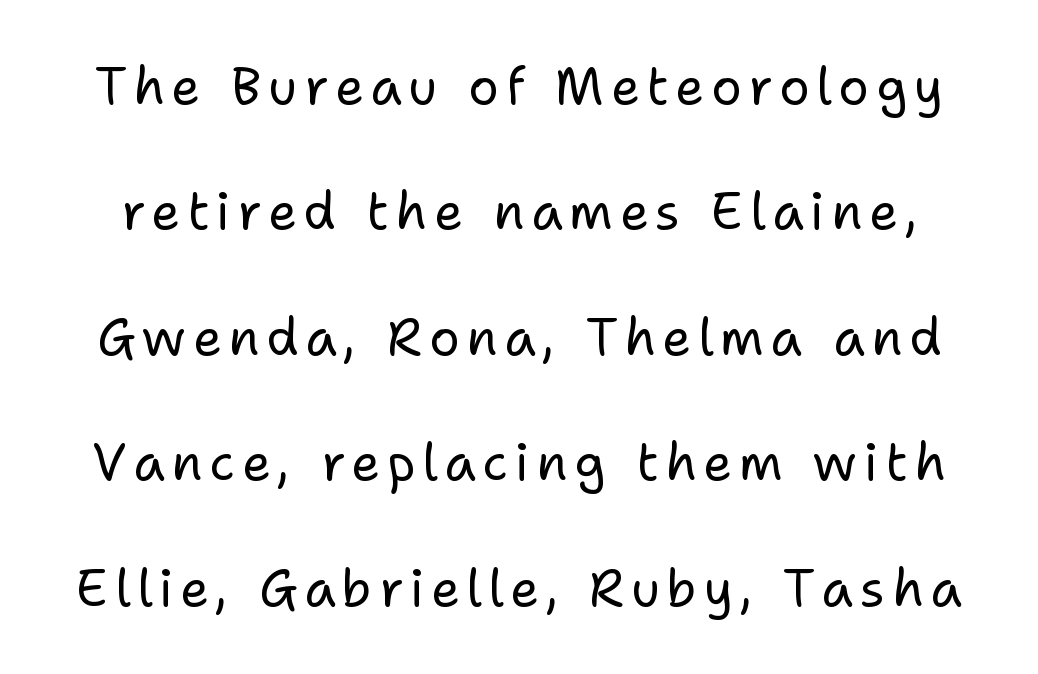
The image shows 51 px regular-weight sans-serif type, upright; set loose line spacing (2.46x), not underlined; low stroke contrast and a medium x-height.
